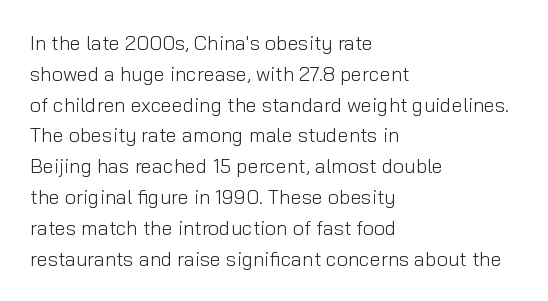
The image shows 20 px text type, upright; set left-aligned, normal line spacing (1.54x), normal letter spacing, not underlined.
